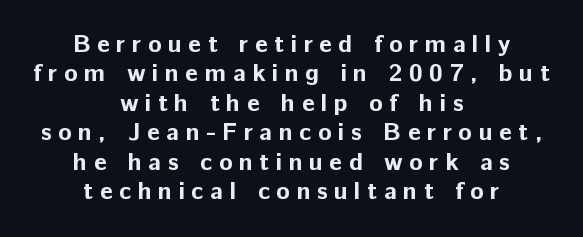
The image shows 25 px bold type, upright; set centered, line spacing 1.18x, unusually wide letter spacing (+0.26 em), not underlined.
